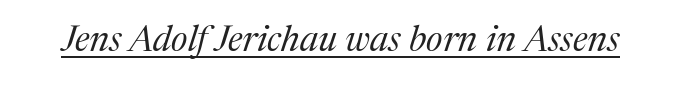
{"serif": "yes", "italic": "yes", "lean": "right", "slant_degrees": 17, "bold": "no", "weight": "regular", "width": "normal", "stroke_contrast": "medium", "x_height": "medium", "monospaced": "no", "underline": "yes", "letter_spacing": "normal", "letter_spacing_em": 0.0, "glyph_px": 36}
